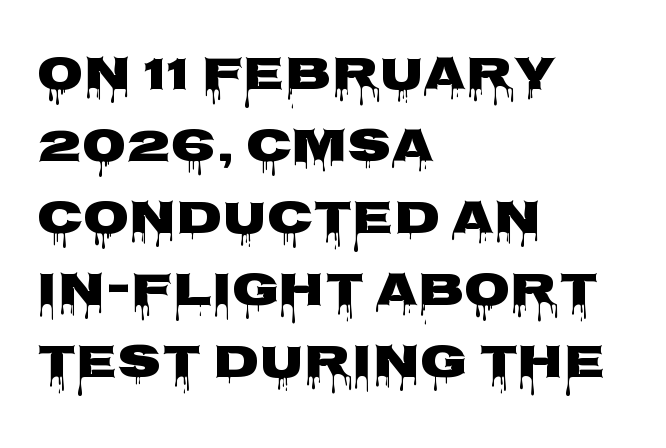
Q: Is the text bold? A: Yes.
Q: Is the text italic (slanted)? A: No, it is upright.
Q: Is the typeface a serif or a sans-serif typeface? A: Sans-serif.
Q: Is the text underlined? A: No.
Q: How is the paragraph aligned? A: Left-aligned.
Q: Is the spacing between letters normal or unusually wide? A: Normal.
Q: Is the spacing between lines tight, normal or loose? A: Normal.
Q: Width (condensed, normal, or wide)? A: Wide.
Q: Stroke contrast? A: Low.
Q: x-height? A: Large.
Q: Monospaced? A: No.
